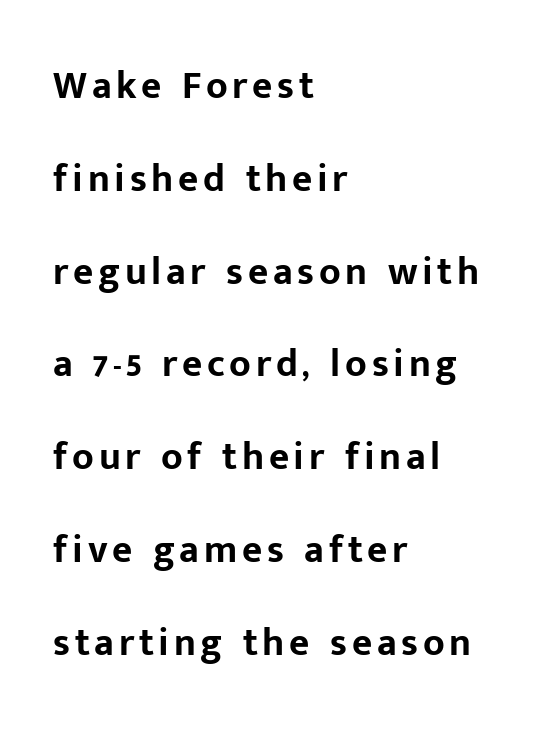
The axis of the letterforms is exactly vertical. Honestly, there is no underline to notice here at all. What kind of face is this? One without serifs — a sans. The compositor pushed each line to the left boundary. How would I describe the line gaps? Wide and relaxed. Here the designer chose a conventional face with non-uniform glyph widths.
